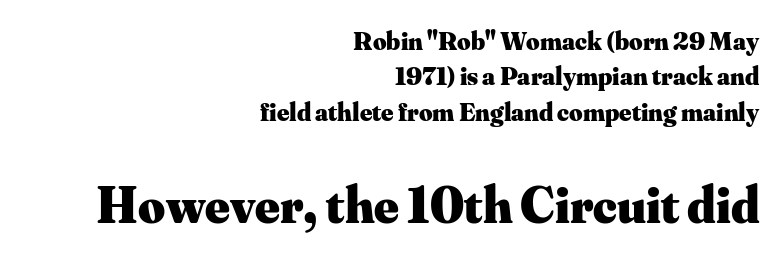
The image shows 52 px heavy serif type, upright; set right-aligned, normal line spacing (1.36x), normal letter spacing, not underlined; the second (bottom) block is 2.0x larger; medium stroke contrast and a small x-height.
